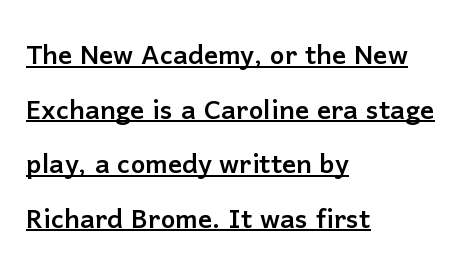
Rendered with straight, roman letterforms. Teacher's note: observe the even left margin — that is flush-left alignment. The letters carry no serifs — their stems end cleanly without finishing strokes. The face used here is proportionally spaced, like ordinary book or web type.
